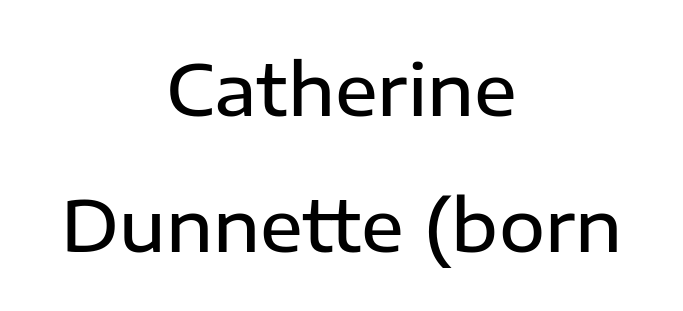
The image shows 71 px semibold sans-serif type, upright; set centered, loose line spacing (1.92x), normal letter spacing, not underlined; low stroke contrast and a medium x-height.
